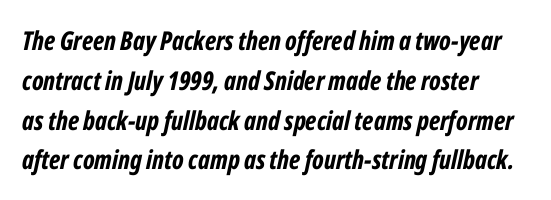
The image shows 26 px bold type, italic (leaning right); set left-aligned, normal line spacing (1.53x), normal letter spacing, not underlined.
